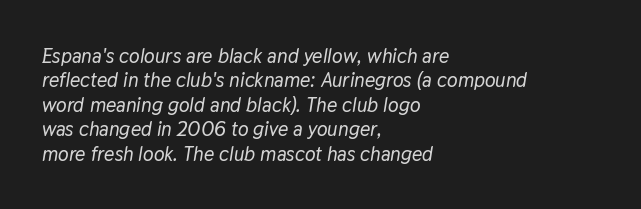
Q: Is the text italic (slanted)? A: Yes, it leans right by about 9 degrees.
Q: Is the text underlined? A: No.
Q: How is the paragraph aligned? A: Left-aligned.
Q: Is the spacing between letters normal or unusually wide? A: Normal.
